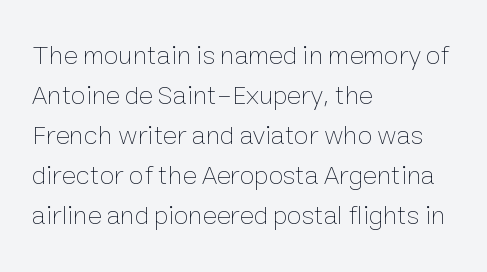
The image shows 27 px text type, upright; set left-aligned, normal line spacing (1.48x), normal letter spacing, not underlined.
